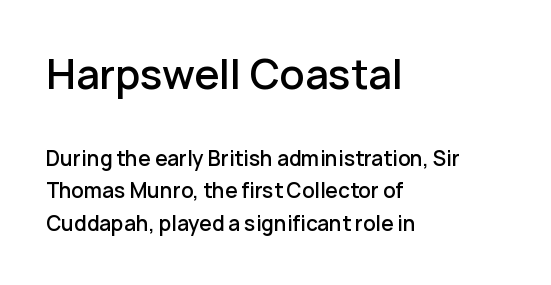
The image shows 40 px semibold sans-serif type, upright; set left-aligned, normal line spacing (1.64x), normal letter spacing, not underlined; the first (top) block is 2.0x larger; low stroke contrast and a medium x-height.
